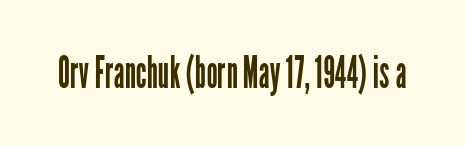
The letterforms sit shoulder to shoulder at normal distance. Typographically, this falls in the sans-serif category. Each row of text sits above clean, open space. Varying glyph widths throughout — classic text-font behaviour. A typesetter would mark this as roman, not italic.
